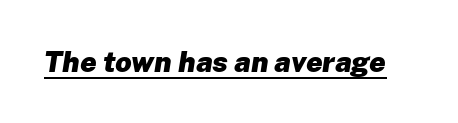
{"italic": "yes", "lean": "right", "slant_degrees": 8, "bold": "yes", "weight": "heavy", "width": "normal", "stroke_contrast": "low", "x_height": "medium", "monospaced": "no", "underline": "yes", "letter_spacing": "normal", "letter_spacing_em": 0.0, "glyph_px": 29}
